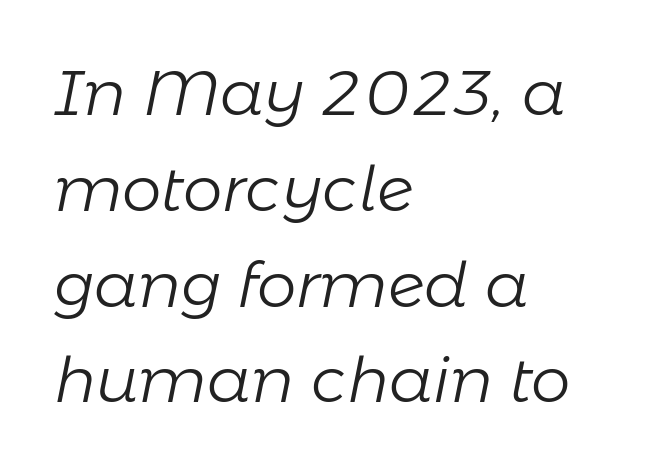
{"italic": "yes", "lean": "right", "slant_degrees": 11, "bold": "no", "weight": "light", "width": "normal", "stroke_contrast": "low", "x_height": "medium", "monospaced": "no", "underline": "no", "align": "left", "line_spacing": "normal", "line_spacing_ratio": 1.52, "letter_spacing": "normal", "letter_spacing_em": 0.0, "glyph_px": 63}
